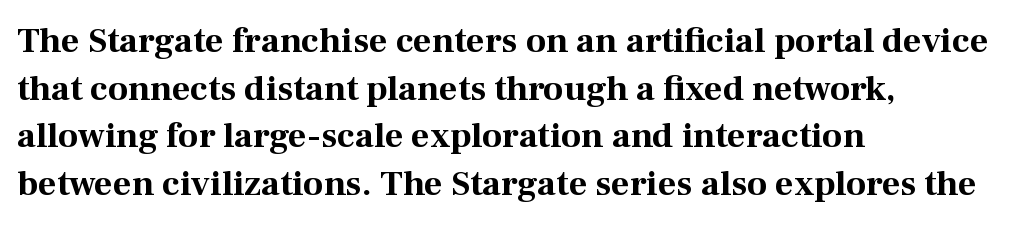
Q: Is the text bold? A: Yes.
Q: Is the text italic (slanted)? A: No, it is upright.
Q: Is the typeface a serif or a sans-serif typeface? A: Serif.
Q: Is the text underlined? A: No.
Q: How is the paragraph aligned? A: Left-aligned.
Q: Is the spacing between letters normal or unusually wide? A: Normal.
Q: Is the spacing between lines tight, normal or loose? A: Normal.
Q: Width (condensed, normal, or wide)? A: Normal.
Q: Stroke contrast? A: Medium.
Q: x-height? A: Medium.
Q: Monospaced? A: No.
